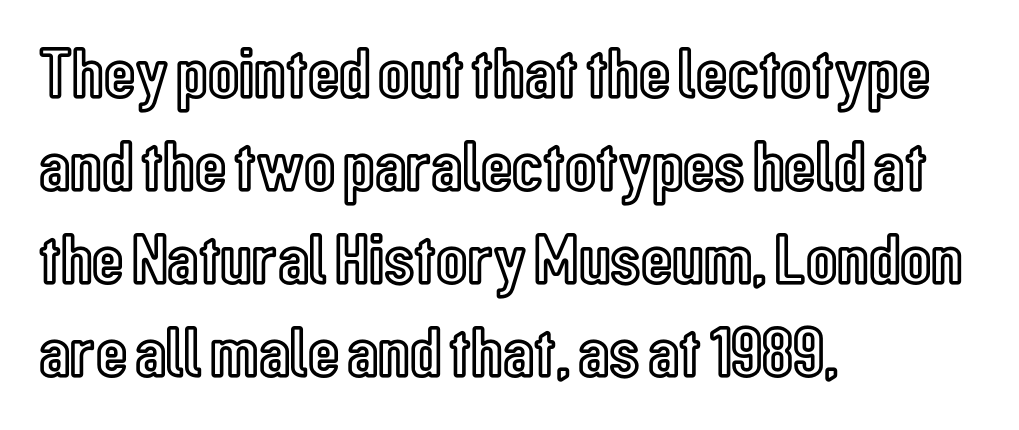
The letters stand upright; this is a roman face. The line-height multiplier appears to be the usual default. This sample has the flowing, uneven cadence of proportional lettering. Descenders hang freely into open space.
